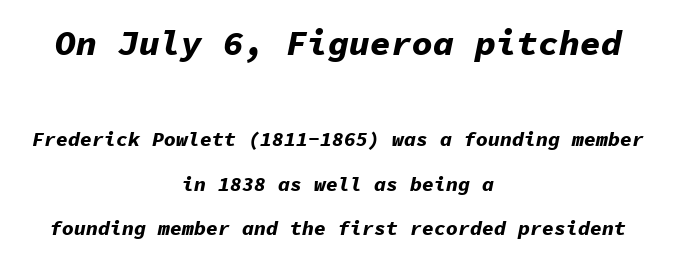
The image shows 35 px bold type, italic (leaning right), monospaced; set centered, loose line spacing (2.23x), normal letter spacing, not underlined; the first (top) block is 1.75x larger; low stroke contrast and a medium x-height.
